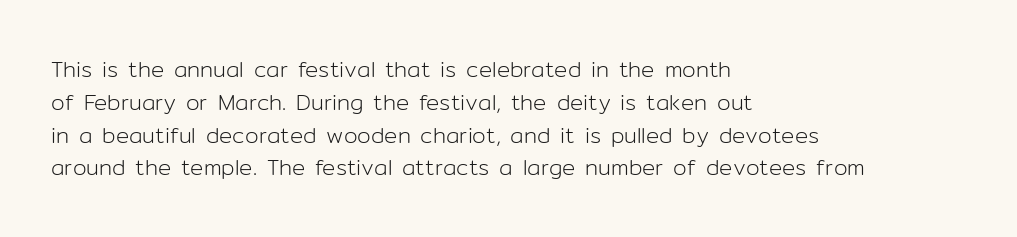
Descender tails drop into unmarked territory. Vertically, the passage feels balanced, rows spaced as you'd expect. The typesetter chose a ragged-right arrangement here. The typography opts for an upright posture over an oblique one. The rendering keeps characters at their native spacing. Stroke mass is kept to a normal reading level or below.
